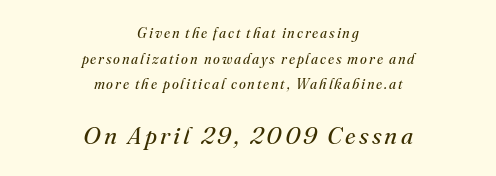
The font sits on the lighter half of the weight spectrum, regular included. Type without underlining. The axis of the letterforms is tilted away from vertical. Horizontal alignment here is central, giving a formal, balanced look. Look at the glyph heights: the lower group is clearly the bigger setting.
